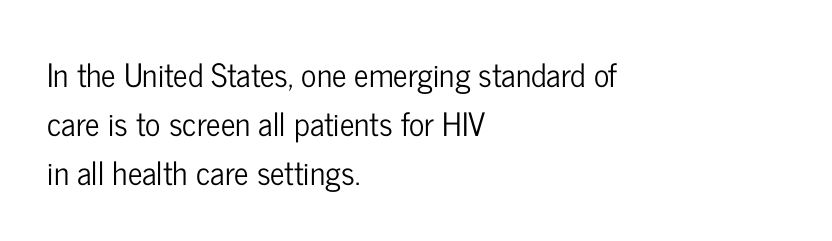
Students, observe: this is what conventionally led text looks like. How are the letters spaced? Ordinarily, with no added tracking. Notice how the passage keeps a crisp vertical edge on the left only. Character widths vary here, with narrow letters taking less room than wide ones. The type family on display is of the sans-serif kind. Any mark beneath the type? The region is blank.
